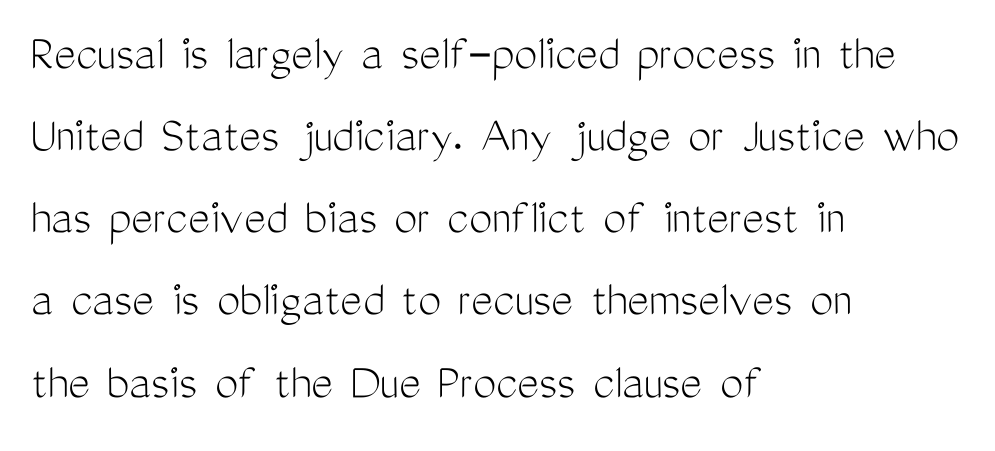
Q: Is the text bold? A: No.
Q: Is the text italic (slanted)? A: No, it is upright.
Q: Is the typeface a serif or a sans-serif typeface? A: Sans-serif.
Q: Is the text underlined? A: No.
Q: How is the paragraph aligned? A: Left-aligned.
Q: Is the spacing between letters normal or unusually wide? A: Normal.
Q: Is the spacing between lines tight, normal or loose? A: Normal.
Q: Width (condensed, normal, or wide)? A: Condensed.
Q: Stroke contrast? A: Medium.
Q: x-height? A: Medium.
Q: Monospaced? A: No.
